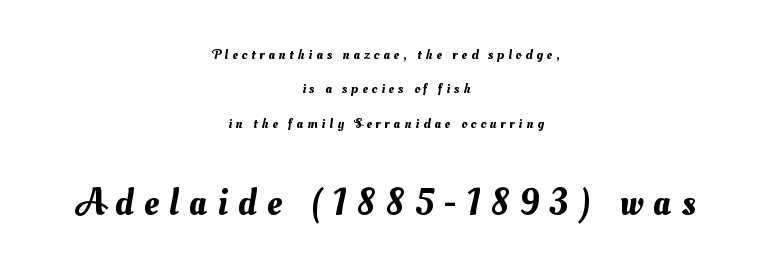
{"width": "normal", "stroke_contrast": "medium", "x_height": "small", "monospaced": "no", "underline": "no", "align": "center", "line_spacing": "loose", "line_spacing_ratio": 2.46, "letter_spacing": "wide", "letter_spacing_em": 0.28, "larger_block": "second", "size_ratio": 2.64, "glyph_px": 37}
